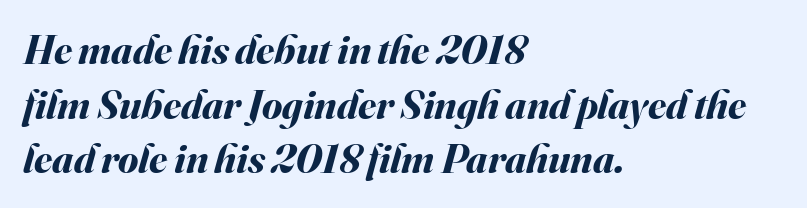
Q: Is the text bold? A: Yes.
Q: Is the text italic (slanted)? A: Yes, it leans right by about 16 degrees.
Q: Is the text underlined? A: No.
Q: How is the paragraph aligned? A: Left-aligned.
Q: Is the spacing between letters normal or unusually wide? A: Normal.
Q: Is the spacing between lines tight, normal or loose? A: Normal.
Q: Width (condensed, normal, or wide)? A: Normal.
Q: Stroke contrast? A: Medium.
Q: x-height? A: Small.
Q: Monospaced? A: No.
